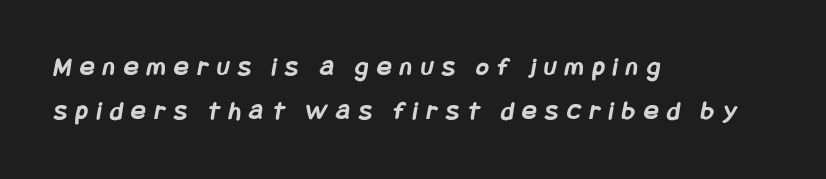
The rendering inserts visible extra space after every character. Does the weight exceed regular? Yes, all the way to bold. The compositor pushed each line to the left boundary. Leading matches the norm, producing a regular column. Anything drawn beneath the words? Only blank space.
